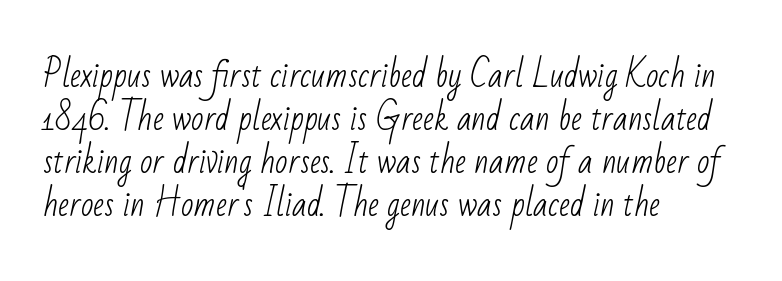
The font family rendered here belongs to the sans-serif group. Each row of text sits above clean, open space. This sample has the flowing, uneven cadence of proportional lettering. The typesetter chose a ragged-right arrangement here. The passage shown has conventional tracking throughout. The rows are spaced the way most documents space them.
